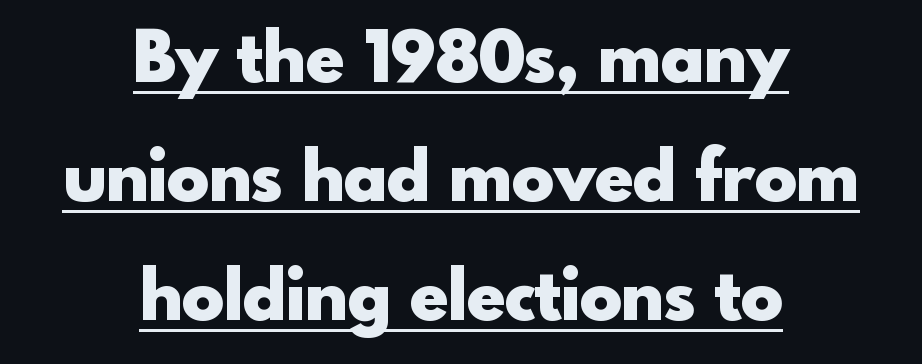
The image shows 70 px heavy sans-serif type, upright; set centered, normal line spacing (1.7x), normal letter spacing, underlined; a small x-height.
